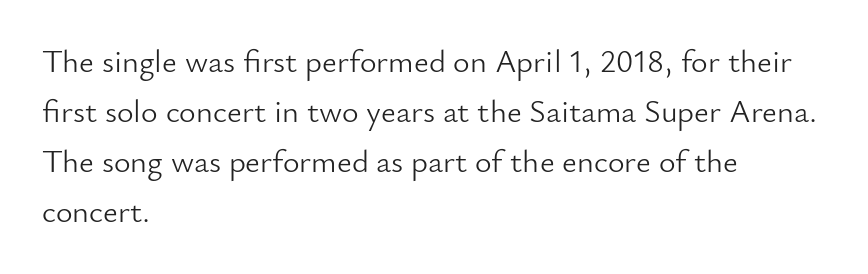
{"serif": "no", "italic": "no", "bold": "no", "weight": "light", "width": "normal", "stroke_contrast": "low", "x_height": "small", "monospaced": "no", "underline": "no", "align": "left", "line_spacing": "normal", "line_spacing_ratio": 1.56, "letter_spacing": "normal", "letter_spacing_em": 0.0, "glyph_px": 32}
